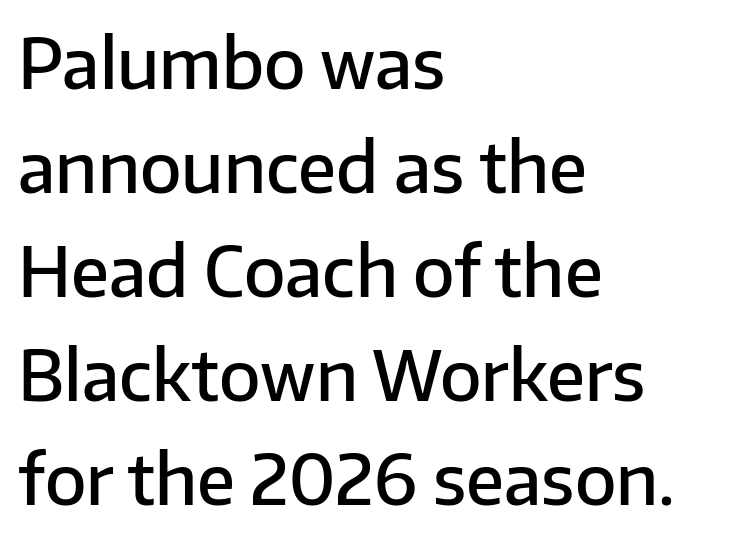
Typographically, this falls in the sans-serif category. The passage shown stacks its lines at a standard gap. The passage shown is not underscored anywhere. The face used here is a semibold: visibly heavier than regular, lighter than bold. This sample has the flowing, uneven cadence of proportional lettering.
